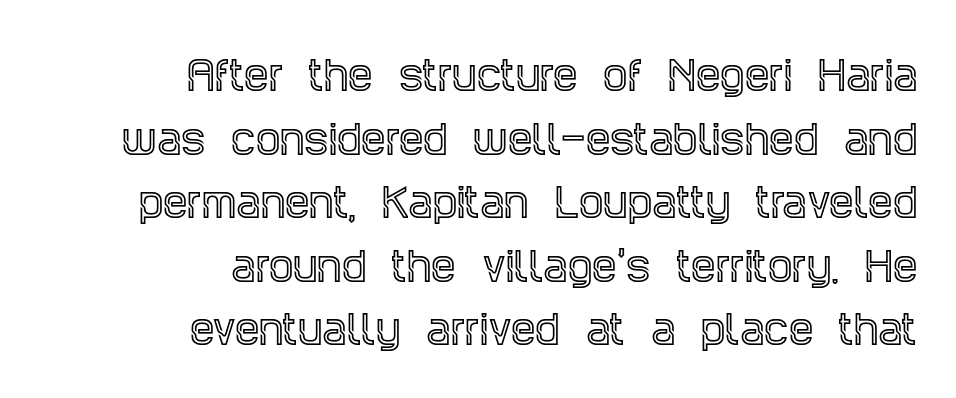
Q: Is the text italic (slanted)? A: No, it is upright.
Q: Is the typeface a serif or a sans-serif typeface? A: Serif.
Q: Is the text underlined? A: No.
Q: How is the paragraph aligned? A: Right-aligned.
Q: Is the spacing between letters normal or unusually wide? A: Normal.
Q: Is the spacing between lines tight, normal or loose? A: Normal.
Q: Width (condensed, normal, or wide)? A: Condensed.
Q: x-height? A: Large.
Q: Monospaced? A: No.
